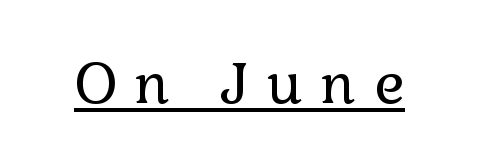
The glyphs are accompanied by a horizontal stroke just below them. Is this a fixed-width face? No — the glyphs have proportional, varying widths. What kind of face is this? One with serifs. The letters are spread apart with noticeably loose tracking. Nothing heavy about these letters — not bold at all.
